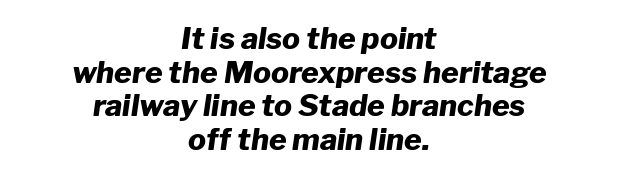
Q: Is the text bold? A: Yes.
Q: Is the text italic (slanted)? A: Yes, it leans right by about 8 degrees.
Q: Is the text underlined? A: No.
Q: How is the paragraph aligned? A: Centered.
Q: Is the spacing between letters normal or unusually wide? A: Normal.
Q: Is the spacing between lines tight, normal or loose? A: Tight.
Q: Width (condensed, normal, or wide)? A: Normal.
Q: Stroke contrast? A: Low.
Q: x-height? A: Medium.
Q: Monospaced? A: No.
